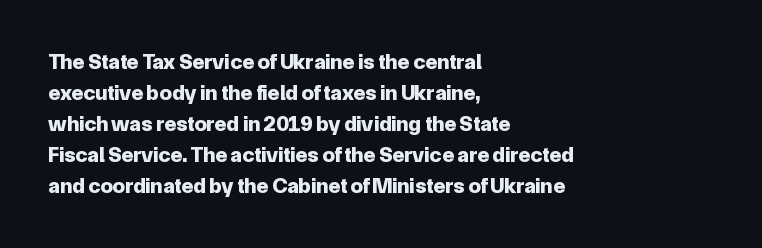
{"italic": "no", "bold": "yes", "underline": "no", "align": "left", "line_spacing": "normal", "line_spacing_ratio": 1.41, "letter_spacing": "normal", "letter_spacing_em": 0.0, "glyph_px": 22}
